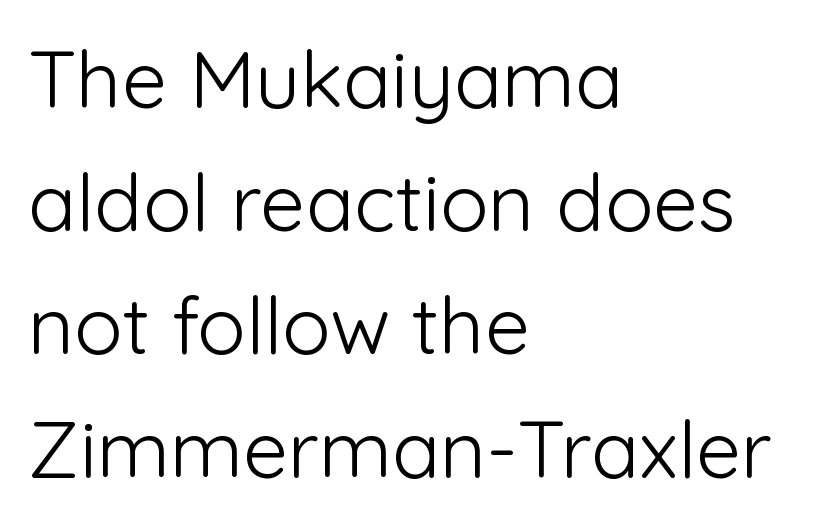
The designer went with a sans here, leaving each stem footless. The letters sit at their default tracking, neither squeezed nor spread. Character widths vary here, with narrow letters taking less room than wide ones. The vertical gap from one line to the next is medium. If you drew a line through each stem, it would be perfectly vertical. A classic flush-left, rag-right setting is used for this passage.
